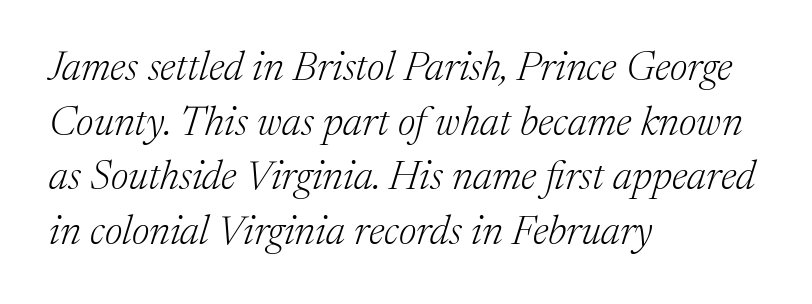
The passage shown is not underscored anywhere. The typesetting does not lean heavy: it is not bold. Character widths vary here, with narrow letters taking less room than wide ones. Alignment: flush left.
